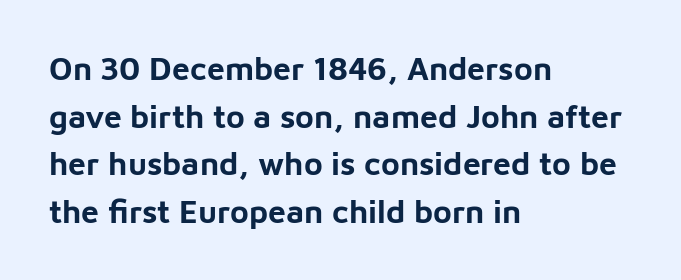
The image shows 32 px bold sans-serif type, upright; set left-aligned, normal line spacing (1.49x), normal letter spacing, not underlined; low stroke contrast and a medium x-height.
